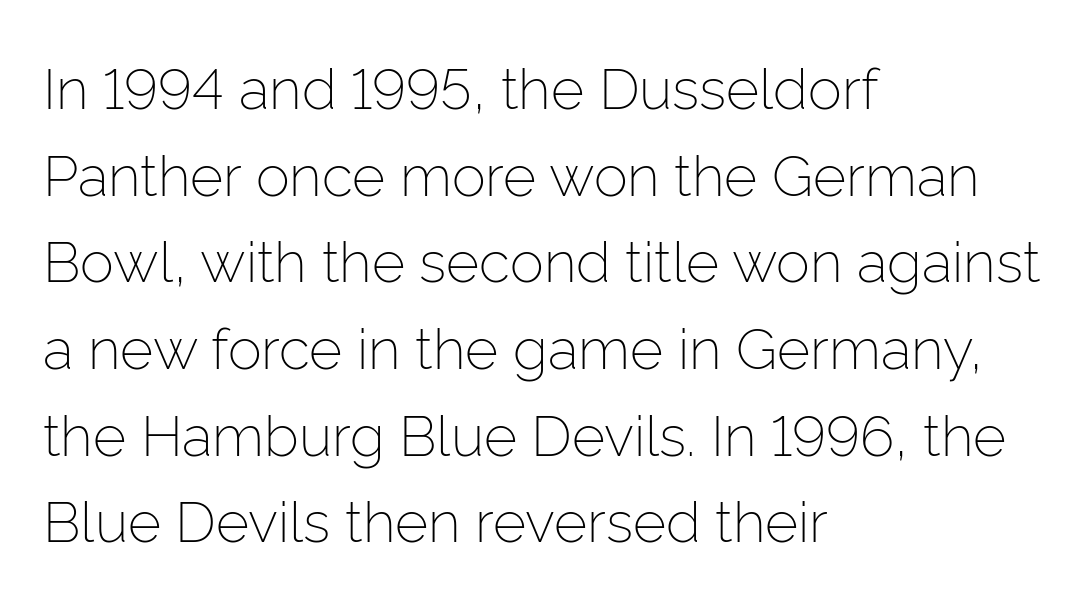
Q: Is the text bold? A: No.
Q: Is the text italic (slanted)? A: No, it is upright.
Q: Is the typeface a serif or a sans-serif typeface? A: Sans-serif.
Q: Is the text underlined? A: No.
Q: How is the paragraph aligned? A: Left-aligned.
Q: Is the spacing between letters normal or unusually wide? A: Normal.
Q: Is the spacing between lines tight, normal or loose? A: Normal.
Q: Width (condensed, normal, or wide)? A: Normal.
Q: Stroke contrast? A: Low.
Q: x-height? A: Medium.
Q: Monospaced? A: No.
